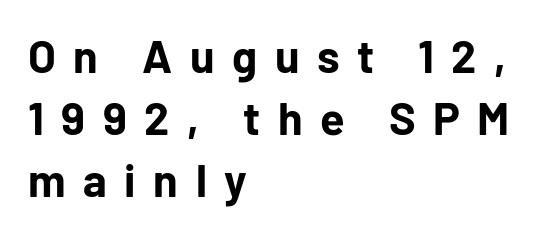
The image shows 45 px bold sans-serif type, upright; set left-aligned, normal line spacing (1.38x), unusually wide letter spacing (+0.39 em), not underlined; low stroke contrast and a medium x-height.
